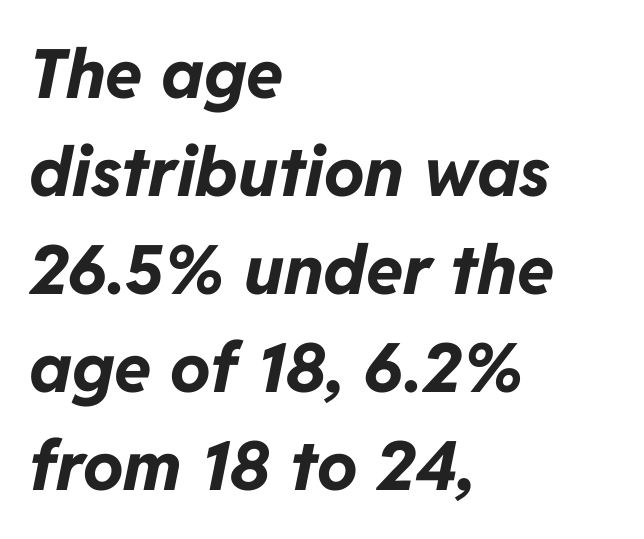
Q: Is the text bold? A: Yes.
Q: Is the text italic (slanted)? A: Yes, it leans right by about 11 degrees.
Q: Is the text underlined? A: No.
Q: How is the paragraph aligned? A: Left-aligned.
Q: Is the spacing between letters normal or unusually wide? A: Normal.
Q: Is the spacing between lines tight, normal or loose? A: Normal.
Q: Width (condensed, normal, or wide)? A: Normal.
Q: Stroke contrast? A: Low.
Q: x-height? A: Medium.
Q: Monospaced? A: No.
